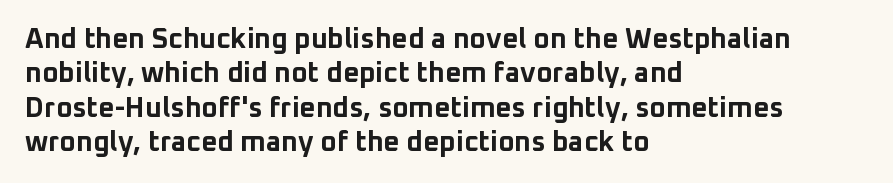
Look at the stroke-to-counter ratio: heavy, a bold. One-word summary of the alignment: left. Is the letter spacing exaggerated? No — it looks like the ordinary default. Look at the bottom of the vertical strokes: they stop flat, with no serifs.
